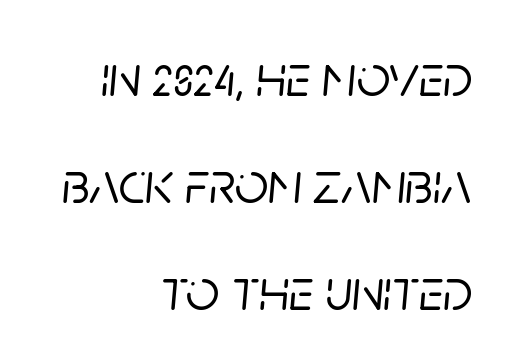
These lines are rendered in a variable-pitch font. A student would call this right alignment; a typographer would say flush right, rag left. The font's italic variant was chosen for this text. Plain, unruled lines of type. Short note: letters normally spaced.
